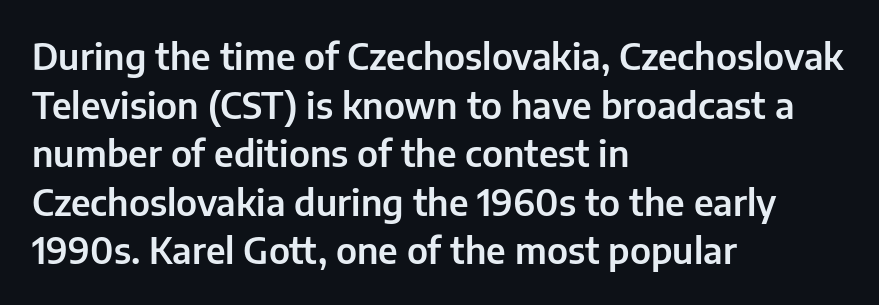
{"serif": "no", "italic": "no", "width": "normal", "stroke_contrast": "low", "x_height": "medium", "monospaced": "no", "underline": "no", "align": "left", "line_spacing": "normal", "line_spacing_ratio": 1.35, "letter_spacing": "normal", "letter_spacing_em": 0.0, "glyph_px": 36}
